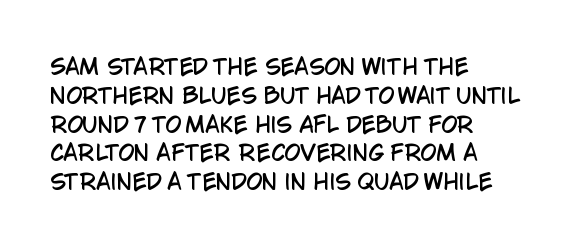
The compositor pushed each line to the left boundary. The strip under each line holds only bare page. When letters stand straight like this, we call the style roman or upright. Letter spacing: default. In terms of leading, this rendering sits right in the middle.
